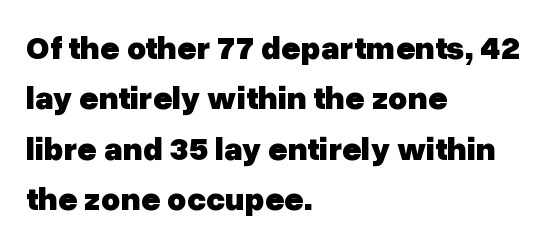
The type is set solid horizontally, with unmodified tracking. Check where the strokes stop: nothing finishes them off — pure sans. The passage shown stacks its lines at a standard gap. Descenders are the only things crossing below the line. A student would call this left alignment; a typographer would say flush left, rag right.
